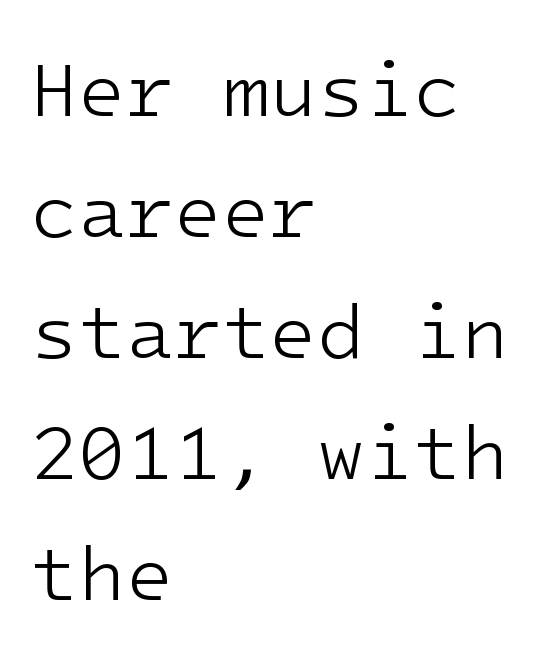
{"serif": "no", "italic": "no", "bold": "no", "weight": "light", "width": "normal", "stroke_contrast": "low", "x_height": "medium", "underline": "no", "align": "left", "line_spacing": "normal", "line_spacing_ratio": 1.55, "letter_spacing": "normal", "letter_spacing_em": 0.0, "glyph_px": 78}
